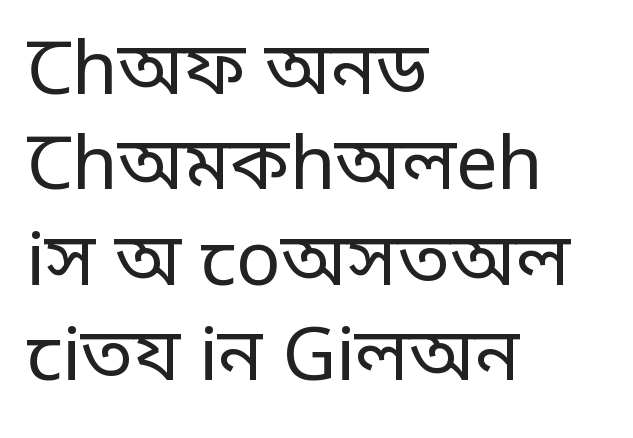
Q: Is the text bold? A: No.
Q: Is the text italic (slanted)? A: No, it is upright.
Q: Is the typeface a serif or a sans-serif typeface? A: Sans-serif.
Q: Is the text underlined? A: No.
Q: How is the paragraph aligned? A: Left-aligned.
Q: Is the spacing between letters normal or unusually wide? A: Normal.
Q: Is the spacing between lines tight, normal or loose? A: Normal.
Q: Width (condensed, normal, or wide)? A: Condensed.
Q: Stroke contrast? A: Low.
Q: Monospaced? A: No.
